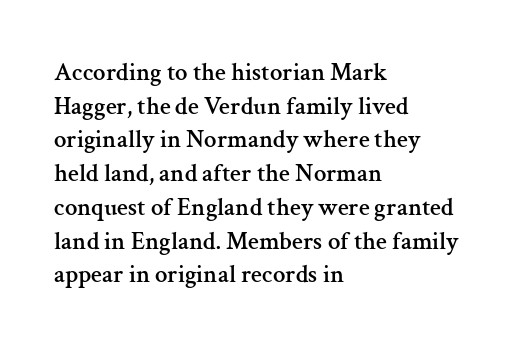
The image shows 25 px text type, upright; set left-aligned, normal line spacing (1.35x), normal letter spacing, not underlined.
